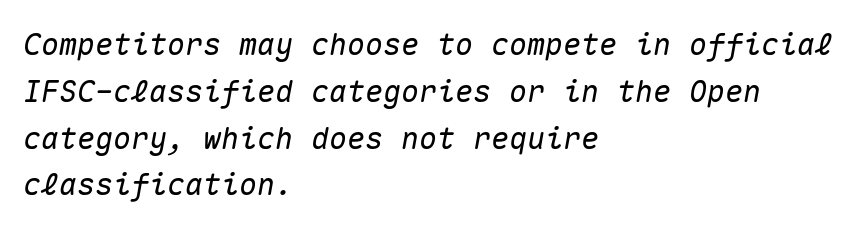
{"italic": "yes", "lean": "right", "slant_degrees": 10, "width": "normal", "stroke_contrast": "medium", "x_height": "medium", "monospaced": "yes", "underline": "no", "align": "left", "line_spacing": "normal", "line_spacing_ratio": 1.56, "letter_spacing": "normal", "letter_spacing_em": 0.0, "glyph_px": 30}
